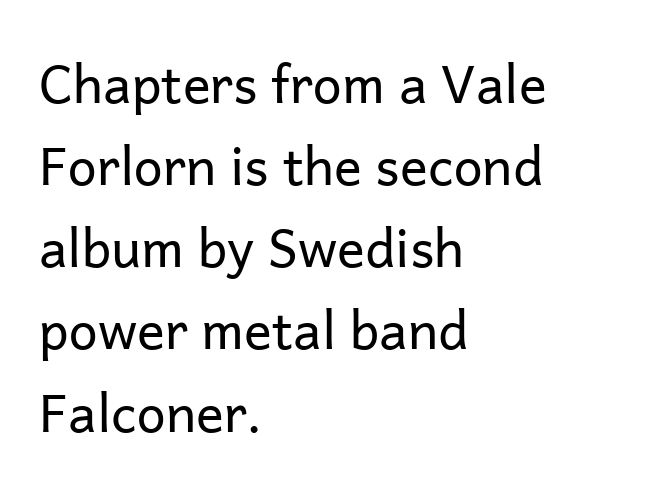
The image shows 52 px regular-weight sans-serif type, upright; set left-aligned, normal line spacing (1.58x), normal letter spacing, not underlined; low stroke contrast and a medium x-height.
